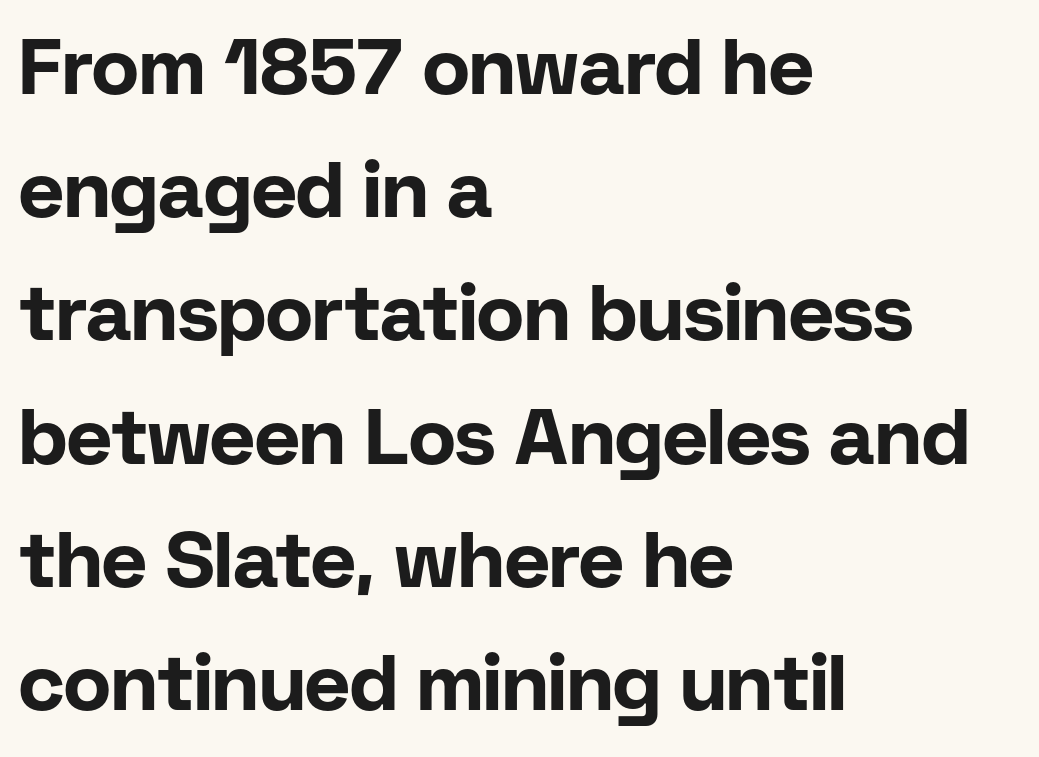
{"serif": "no", "italic": "no", "bold": "yes", "weight": "bold", "width": "normal", "stroke_contrast": "low", "x_height": "medium", "monospaced": "no", "underline": "no", "align": "left", "line_spacing": "normal", "line_spacing_ratio": 1.58, "letter_spacing": "normal", "letter_spacing_em": 0.0, "glyph_px": 78}
